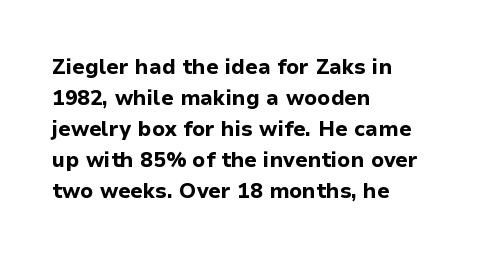
The image shows 21 px bold type, upright; set left-aligned, normal line spacing (1.48x), normal letter spacing, not underlined.
